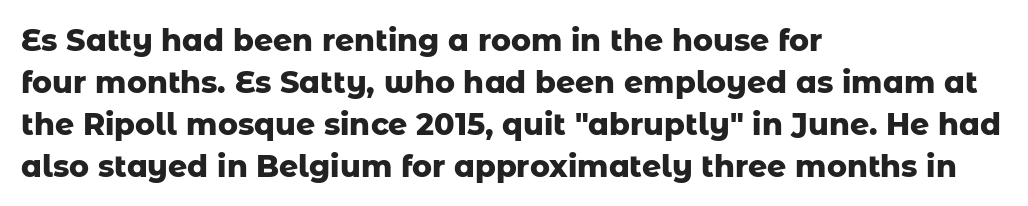
{"serif": "no", "italic": "no", "bold": "yes", "weight": "heavy", "width": "normal", "stroke_contrast": "low", "x_height": "medium", "monospaced": "no", "underline": "no", "align": "left", "line_spacing": "normal", "line_spacing_ratio": 1.4, "letter_spacing": "normal", "letter_spacing_em": 0.0, "glyph_px": 30}
